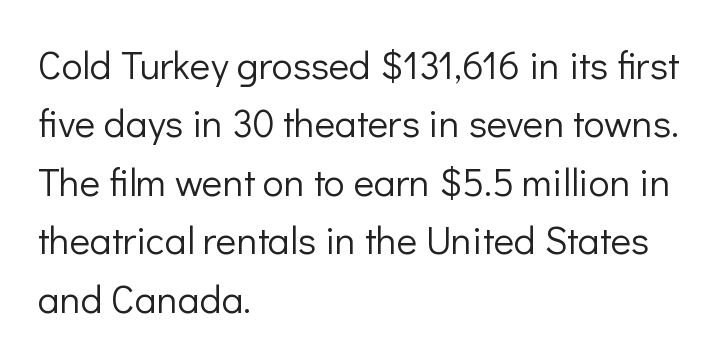
Characters remain perfectly vertical along every line. Classification — sans serif. These lines stack with their left ends in a neat column. A clean baseline with only descenders dipping below it. No extra ink here — the face is not bold. Do the characters align in a grid? No, the font is proportional.
